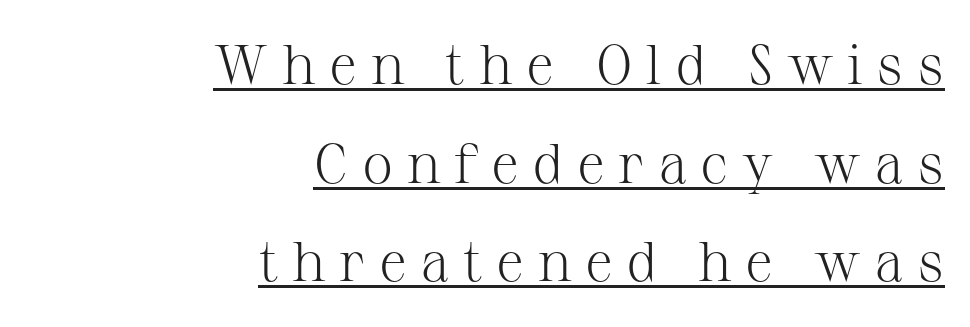
{"serif": "yes", "italic": "no", "bold": "no", "weight": "light", "width": "normal", "stroke_contrast": "medium", "x_height": "medium", "monospaced": "no", "underline": "yes", "align": "right", "line_spacing_ratio": 1.76, "letter_spacing": "wide", "letter_spacing_em": 0.24, "glyph_px": 56}
